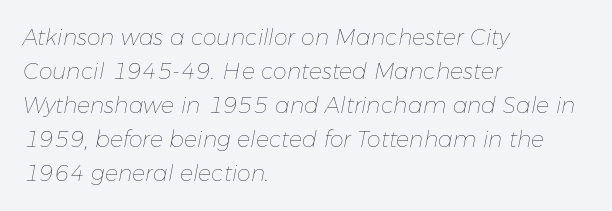
The image shows 22 px text type, italic (leaning right); set left-aligned, normal line spacing (1.55x), normal letter spacing, not underlined.
